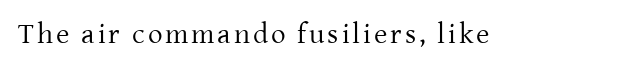
The image shows 29 px regular-weight serif type, upright; set not underlined; low stroke contrast and a medium x-height.
